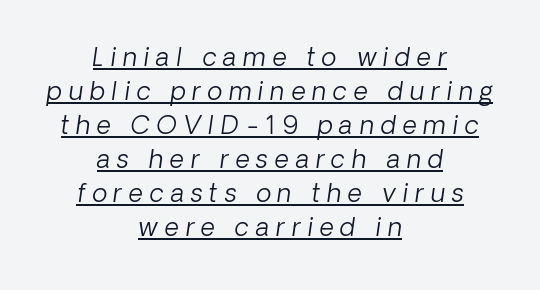
The image shows 25 px text type; set centered, normal line spacing (1.36x), unusually wide letter spacing (+0.27 em), underlined.
